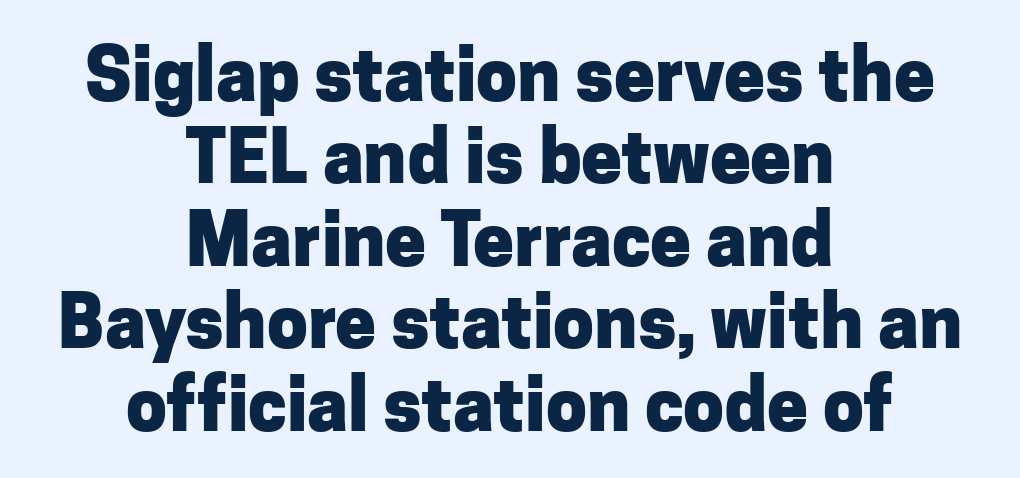
Unlike a traditional serif, this face leaves its strokes unadorned. You'd pick this weight for a headline — it's a proper bold. The font's upright variant was chosen for this text. Horizontally, the lines are justified to the midpoint only. These lines keep a tight, regular rhythm from letter to letter. This sample has the flowing, uneven cadence of proportional lettering.
